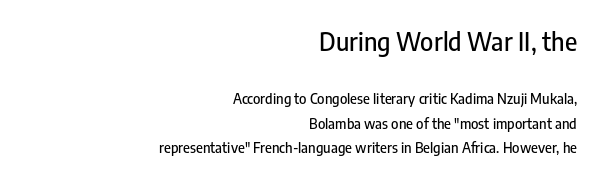
Q: Is the text italic (slanted)? A: No, it is upright.
Q: Is the text underlined? A: No.
Q: How is the paragraph aligned? A: Right-aligned.
Q: Is the spacing between letters normal or unusually wide? A: Normal.
Q: Which block of text is set in a larger size, the first (top) or the second (bottom)? A: The first (top) one.
